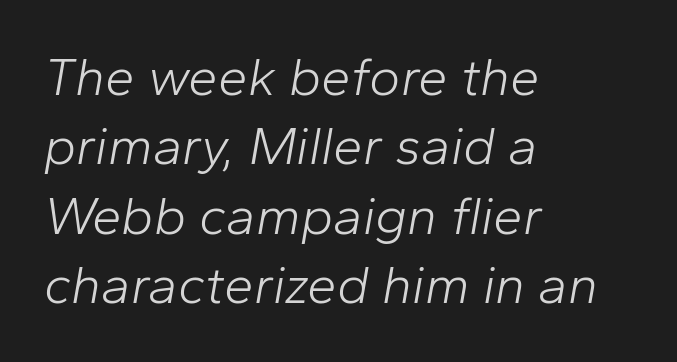
The image shows 53 px light type, italic (leaning right); set left-aligned, normal line spacing (1.31x), normal letter spacing, not underlined; low stroke contrast and a medium x-height.
